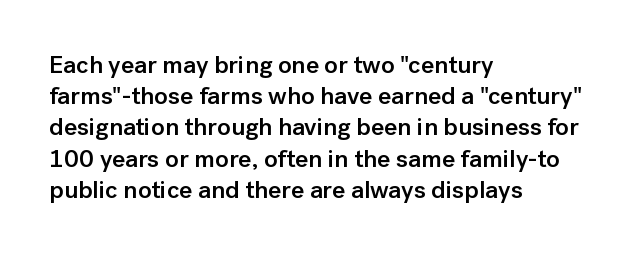
Q: Is the text bold? A: Semi-bold.
Q: Is the text italic (slanted)? A: No, it is upright.
Q: Is the text underlined? A: No.
Q: How is the paragraph aligned? A: Left-aligned.
Q: Is the spacing between letters normal or unusually wide? A: Normal.
Q: Is the spacing between lines tight, normal or loose? A: Normal.
